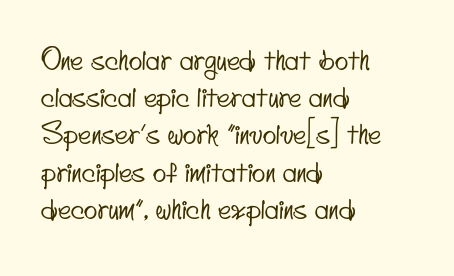
The rendering anchors every line to the left-hand side. Each letter keeps its own natural width here, so spacing adapts to shape. The horizontal fit of the characters is conventional and even. This is sans-serif lettering, the kind often seen on screens and signage. Lines of text with bare space underneath.
